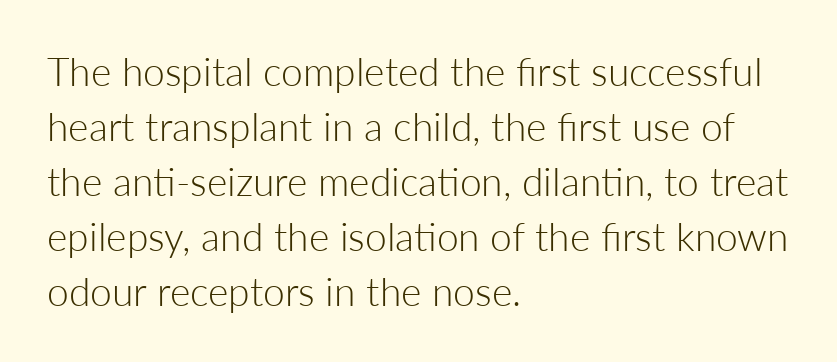
Q: Is the text bold? A: No.
Q: Is the text italic (slanted)? A: No, it is upright.
Q: Is the typeface a serif or a sans-serif typeface? A: Sans-serif.
Q: Is the text underlined? A: No.
Q: How is the paragraph aligned? A: Left-aligned.
Q: Is the spacing between letters normal or unusually wide? A: Normal.
Q: Is the spacing between lines tight, normal or loose? A: Normal.
Q: Width (condensed, normal, or wide)? A: Normal.
Q: Stroke contrast? A: Low.
Q: x-height? A: Medium.
Q: Monospaced? A: No.
